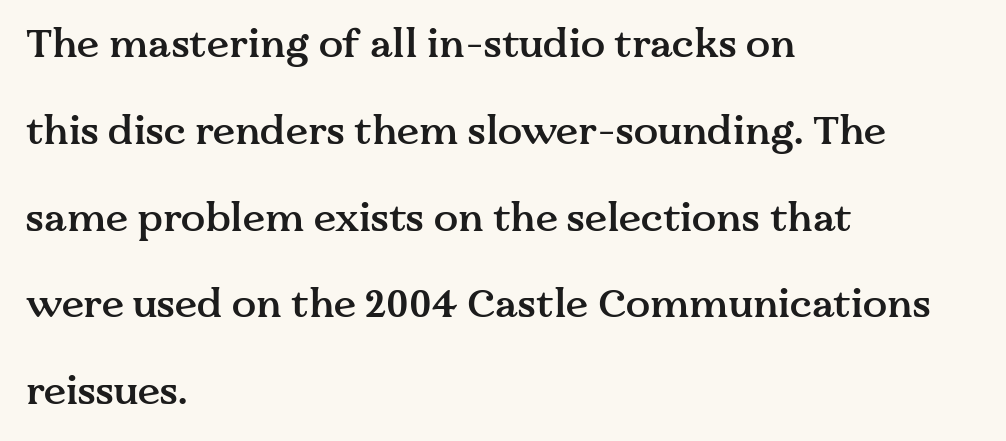
Q: Is the text bold? A: Semi-bold.
Q: Is the text italic (slanted)? A: No, it is upright.
Q: Is the typeface a serif or a sans-serif typeface? A: Serif.
Q: Is the text underlined? A: No.
Q: How is the paragraph aligned? A: Left-aligned.
Q: Is the spacing between letters normal or unusually wide? A: Normal.
Q: Is the spacing between lines tight, normal or loose? A: Loose.
Q: Width (condensed, normal, or wide)? A: Normal.
Q: Stroke contrast? A: Medium.
Q: x-height? A: Medium.
Q: Monospaced? A: No.
